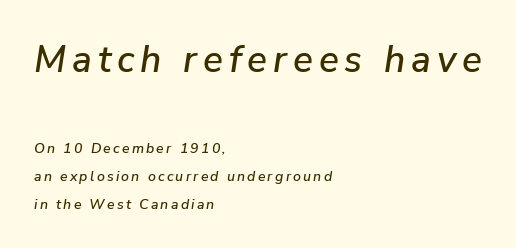
{"italic": "yes", "lean": "right", "slant_degrees": 9, "width": "normal", "stroke_contrast": "low", "x_height": "medium", "monospaced": "no", "underline": "no", "align": "left", "line_spacing": "loose", "line_spacing_ratio": 2.0, "larger_block": "first", "size_ratio": 2.64, "glyph_px": 37}
